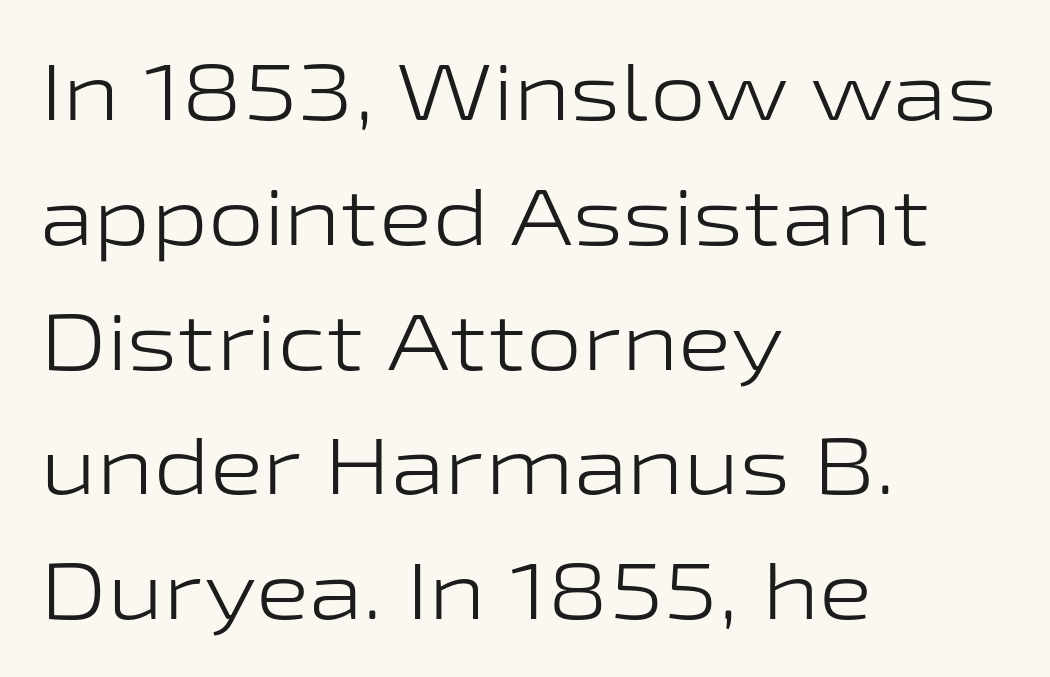
A typesetter would call this leading conventional body-copy spacing. Letter spacing: default. Ascenders rise straight up at ninety degrees. In CSS terms this would be text-align: left.
